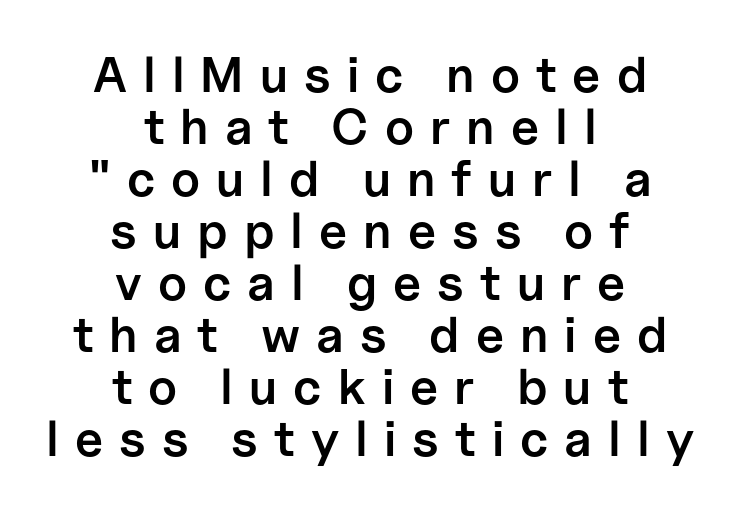
Q: Is the text bold? A: Semi-bold.
Q: Is the text italic (slanted)? A: No, it is upright.
Q: Is the typeface a serif or a sans-serif typeface? A: Sans-serif.
Q: Is the text underlined? A: No.
Q: How is the paragraph aligned? A: Centered.
Q: Is the spacing between letters normal or unusually wide? A: Unusually wide.
Q: Is the spacing between lines tight, normal or loose? A: Tight.
Q: Width (condensed, normal, or wide)? A: Normal.
Q: Stroke contrast? A: Low.
Q: x-height? A: Medium.
Q: Monospaced? A: No.
